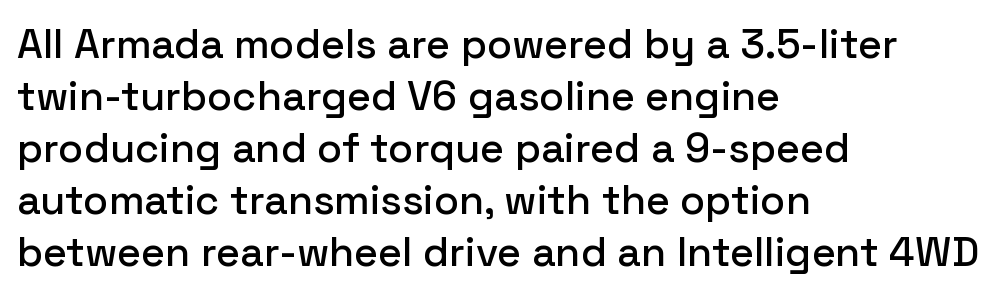
{"serif": "no", "italic": "no", "width": "normal", "stroke_contrast": "low", "x_height": "medium", "monospaced": "no", "underline": "no", "align": "left", "line_spacing": "normal", "line_spacing_ratio": 1.27, "letter_spacing": "normal", "letter_spacing_em": 0.0, "glyph_px": 41}
